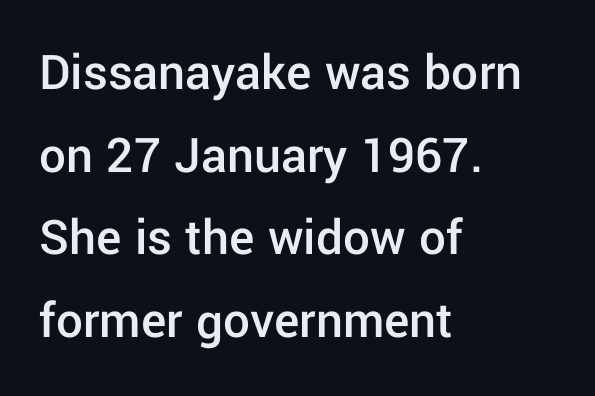
Q: Is the text bold? A: Semi-bold.
Q: Is the text italic (slanted)? A: No, it is upright.
Q: Is the typeface a serif or a sans-serif typeface? A: Sans-serif.
Q: Is the text underlined? A: No.
Q: How is the paragraph aligned? A: Left-aligned.
Q: Is the spacing between letters normal or unusually wide? A: Normal.
Q: Is the spacing between lines tight, normal or loose? A: Normal.
Q: Width (condensed, normal, or wide)? A: Normal.
Q: Stroke contrast? A: Low.
Q: x-height? A: Medium.
Q: Monospaced? A: No.
